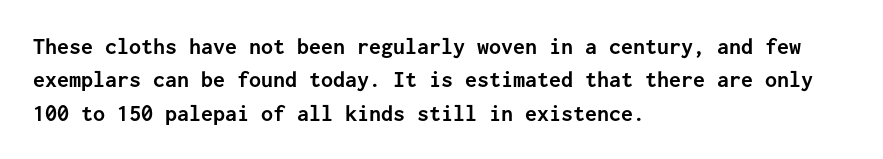
You can tell it's not italic because the verticals are truly vertical. Descender tails drop into unmarked territory. Baseline-to-baseline distance is the conventional proportion of letter height. Nobody touched the tracking dial on this one. Thick stems and heavy bowls — unmistakably bold. One-word summary of the alignment: left.
